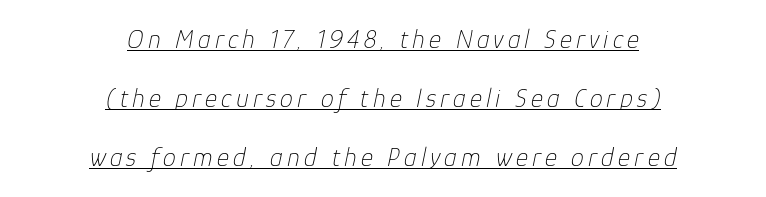
Q: Is the text bold? A: No.
Q: Is the text italic (slanted)? A: Yes, it leans right by about 12 degrees.
Q: Is the text underlined? A: Yes.
Q: How is the paragraph aligned? A: Centered.
Q: Is the spacing between lines tight, normal or loose? A: Loose.
